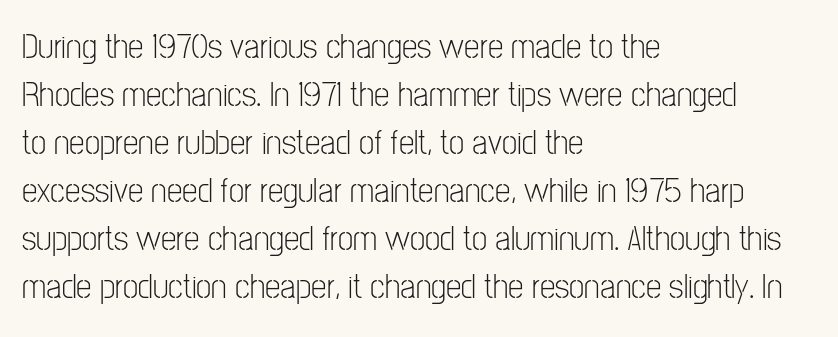
Q: Is the text bold? A: No.
Q: Is the text italic (slanted)? A: No, it is upright.
Q: Is the typeface a serif or a sans-serif typeface? A: Sans-serif.
Q: Is the text underlined? A: No.
Q: How is the paragraph aligned? A: Left-aligned.
Q: Is the spacing between letters normal or unusually wide? A: Normal.
Q: Is the spacing between lines tight, normal or loose? A: Normal.
Q: Width (condensed, normal, or wide)? A: Condensed.
Q: Stroke contrast? A: Low.
Q: x-height? A: Medium.
Q: Monospaced? A: No.
